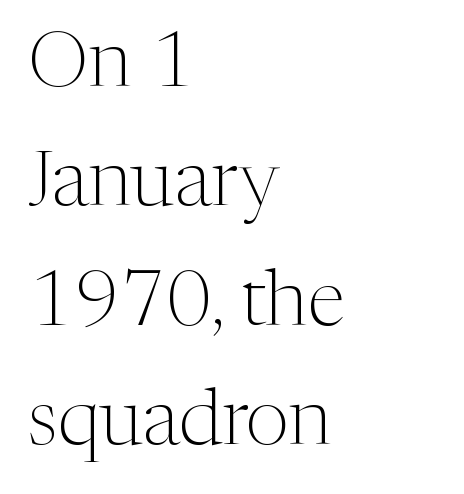
Q: Is the text bold? A: No.
Q: Is the text italic (slanted)? A: No, it is upright.
Q: Is the typeface a serif or a sans-serif typeface? A: Serif.
Q: Is the text underlined? A: No.
Q: How is the paragraph aligned? A: Left-aligned.
Q: Is the spacing between letters normal or unusually wide? A: Normal.
Q: Is the spacing between lines tight, normal or loose? A: Normal.
Q: Width (condensed, normal, or wide)? A: Normal.
Q: Stroke contrast? A: Medium.
Q: x-height? A: Medium.
Q: Monospaced? A: No.
